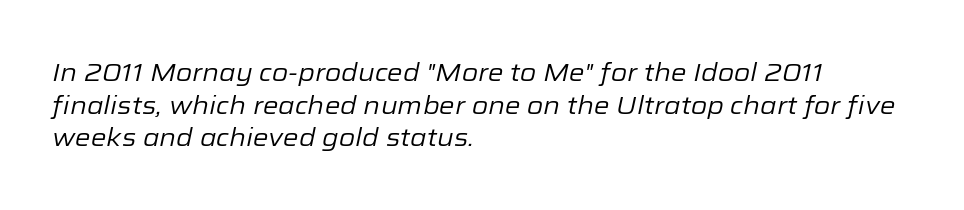
The image shows 25 px text type, italic (leaning right); set left-aligned, normal line spacing (1.31x), normal letter spacing, not underlined.
